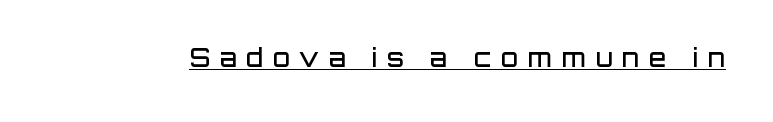
The image shows 25 px text type, upright; set unusually wide letter spacing (+0.38 em), underlined.
